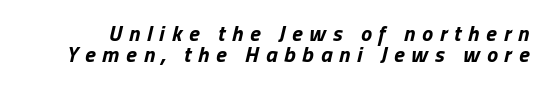
Is the type slanted? Yes — the strokes lean at a clear angle. Notice how descenders almost collide with the ascenders below — that's tight leading. The area under the type is left untouched. The face used here is rendered with a markedly widened letterfit.
